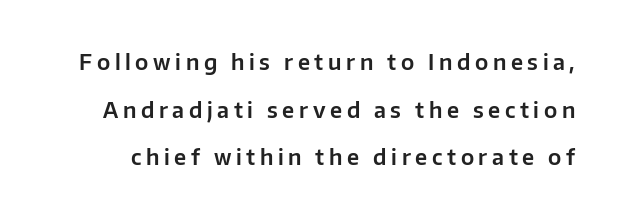
The image shows 21 px text type, upright; set loose line spacing (2.27x), unusually wide letter spacing (+0.22 em), not underlined.
